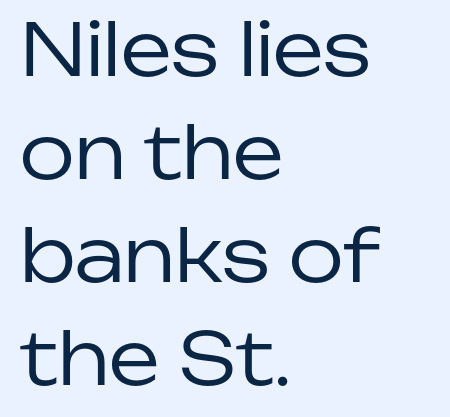
Q: Is the text bold? A: No.
Q: Is the text italic (slanted)? A: No, it is upright.
Q: Is the typeface a serif or a sans-serif typeface? A: Sans-serif.
Q: Is the text underlined? A: No.
Q: How is the paragraph aligned? A: Left-aligned.
Q: Is the spacing between letters normal or unusually wide? A: Normal.
Q: Is the spacing between lines tight, normal or loose? A: Normal.
Q: Width (condensed, normal, or wide)? A: Normal.
Q: Stroke contrast? A: Low.
Q: x-height? A: Medium.
Q: Monospaced? A: No.
